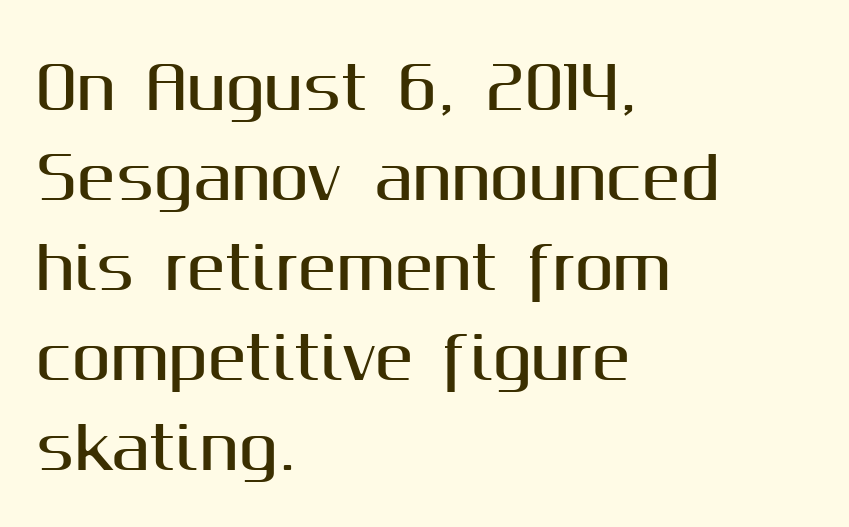
A typesetter would call this leading conventional body-copy spacing. Descenders hang freely into open space. This sample uses an upright cut, with every glyph sitting square on the baseline. Serifs: no, the terminals of the letterforms are clean. The setting favours the left margin, as ordinary paragraphs usually do. Think of a printed novel: that variable character pitch is what you see here.
